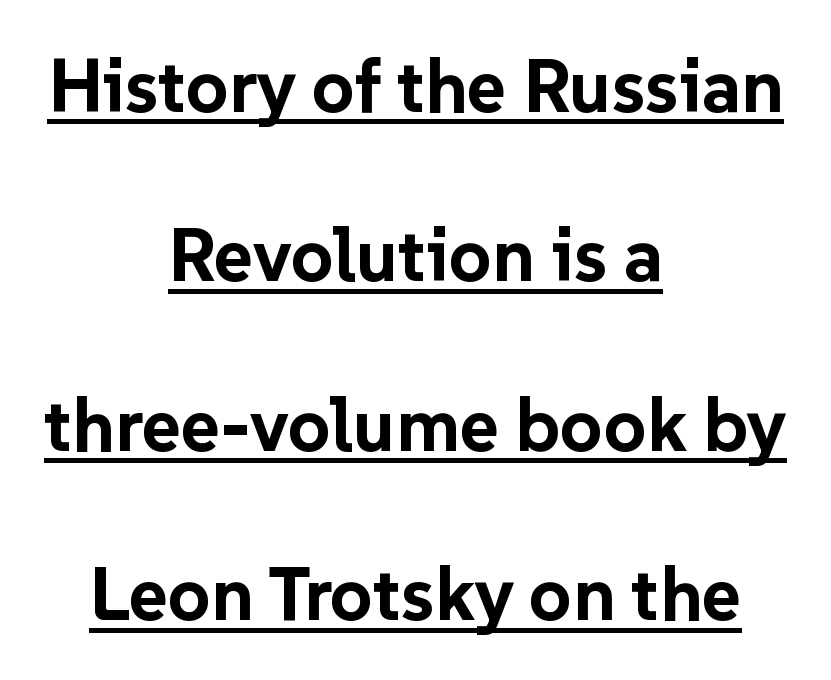
{"serif": "no", "italic": "no", "bold": "yes", "weight": "bold", "width": "normal", "stroke_contrast": "low", "x_height": "medium", "monospaced": "no", "underline": "yes", "align": "center", "line_spacing": "loose", "line_spacing_ratio": 2.26, "letter_spacing": "normal", "letter_spacing_em": 0.0, "glyph_px": 75}
